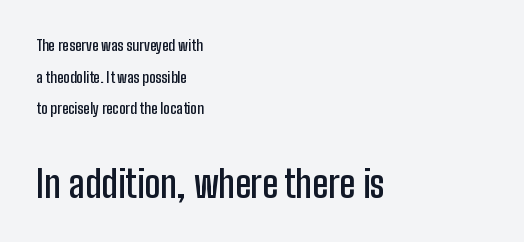
Q: Is the text bold? A: Semi-bold.
Q: Is the text italic (slanted)? A: No, it is upright.
Q: Is the typeface a serif or a sans-serif typeface? A: Sans-serif.
Q: Is the text underlined? A: No.
Q: How is the paragraph aligned? A: Left-aligned.
Q: Is the spacing between letters normal or unusually wide? A: Normal.
Q: Is the spacing between lines tight, normal or loose? A: Loose.
Q: Which block of text is set in a larger size, the first (top) or the second (bottom)? A: The second (bottom) one.
Q: Width (condensed, normal, or wide)? A: Condensed.
Q: Stroke contrast? A: Low.
Q: x-height? A: Medium.
Q: Monospaced? A: No.
